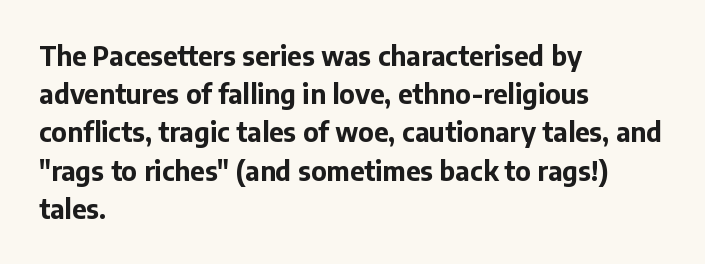
{"italic": "no", "bold": "yes", "underline": "no", "align": "left", "line_spacing": "normal", "line_spacing_ratio": 1.47, "letter_spacing": "normal", "letter_spacing_em": 0.0, "glyph_px": 26}
